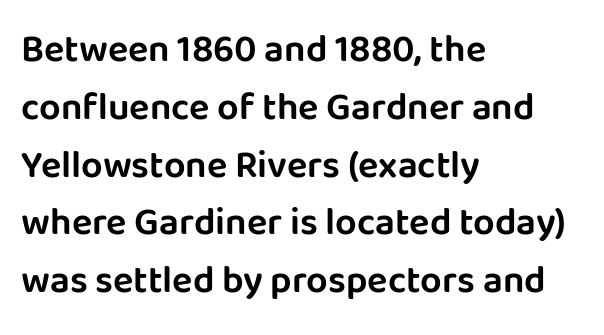
To sum up the face: it is a sans, with no serifs. The axis of the letterforms is exactly vertical. The space between consecutive lines is moderate. Reading down the block, your eye returns to a fixed left position each line. Here the glyphs are tracked normally, forming tight word shapes. Proportional: the letters do not fall into vertical columns.
